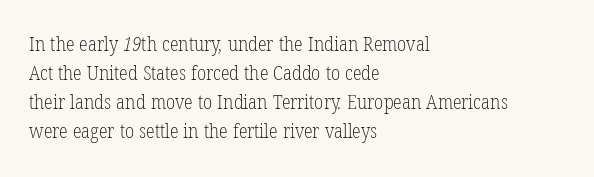
{"bold": "no", "underline": "no", "align": "left", "line_spacing": "normal", "line_spacing_ratio": 1.45, "letter_spacing": "normal", "letter_spacing_em": 0.0, "glyph_px": 20}
